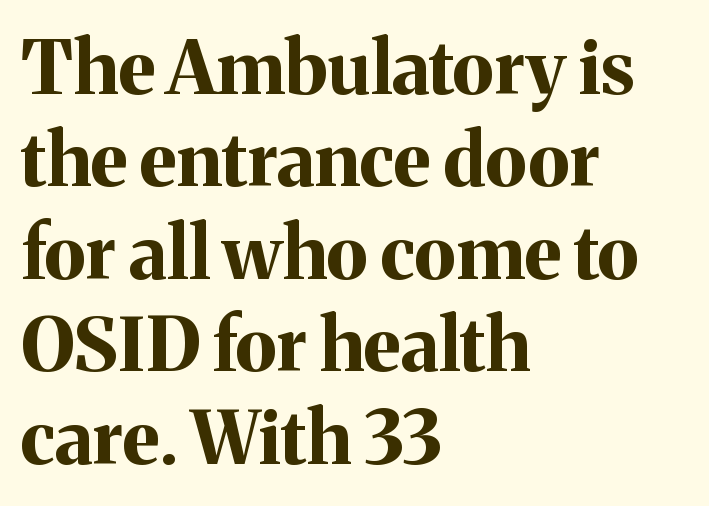
The image shows 74 px bold serif type, upright; set left-aligned, normal line spacing (1.25x), normal letter spacing, not underlined; medium stroke contrast and a medium x-height.
